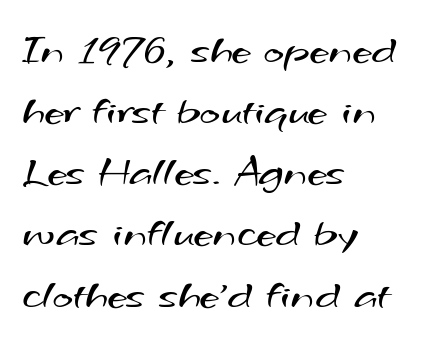
Q: Is the text bold? A: No.
Q: Is the typeface a serif or a sans-serif typeface? A: Sans-serif.
Q: Is the text underlined? A: No.
Q: How is the paragraph aligned? A: Left-aligned.
Q: Is the spacing between letters normal or unusually wide? A: Normal.
Q: Is the spacing between lines tight, normal or loose? A: Normal.
Q: Width (condensed, normal, or wide)? A: Wide.
Q: Stroke contrast? A: Medium.
Q: x-height? A: Small.
Q: Monospaced? A: No.
